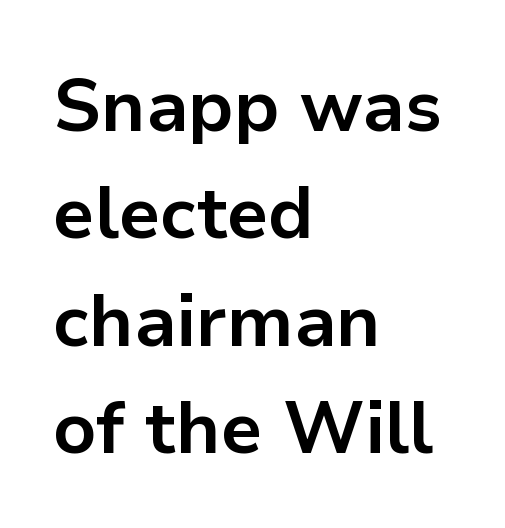
{"serif": "no", "italic": "no", "bold": "yes", "weight": "bold", "width": "normal", "stroke_contrast": "low", "x_height": "medium", "monospaced": "no", "underline": "no", "align": "left", "line_spacing": "normal", "line_spacing_ratio": 1.47, "letter_spacing": "normal", "letter_spacing_em": 0.0, "glyph_px": 73}
